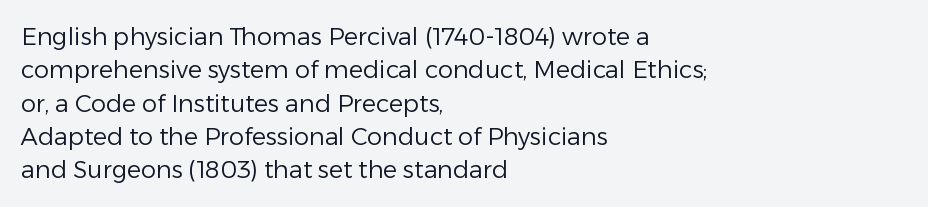
The image shows 24 px text type, upright; set left-aligned, normal line spacing (1.39x), normal letter spacing, not underlined.
